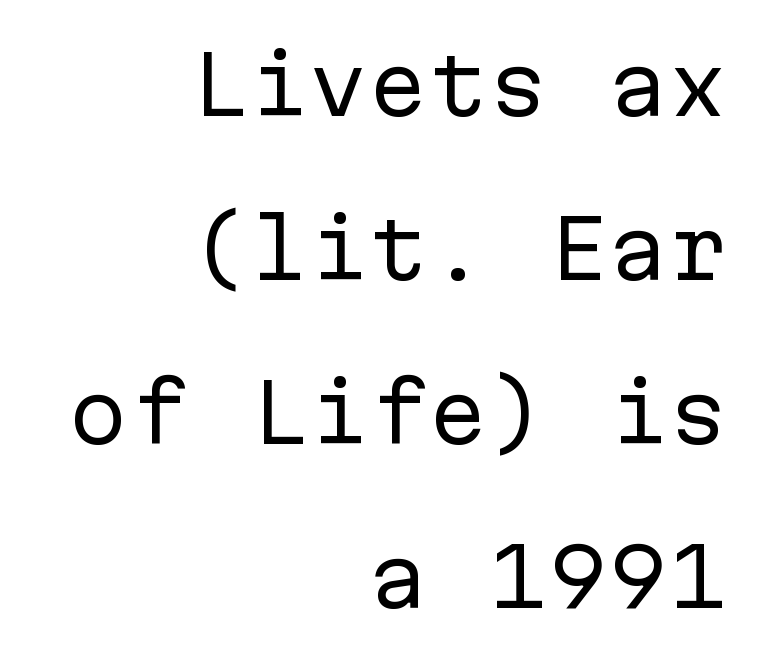
The image shows 80 px regular-weight sans-serif type, upright, monospaced; set right-aligned, loose line spacing (2.05x), normal letter spacing, not underlined; low stroke contrast and a medium x-height.
